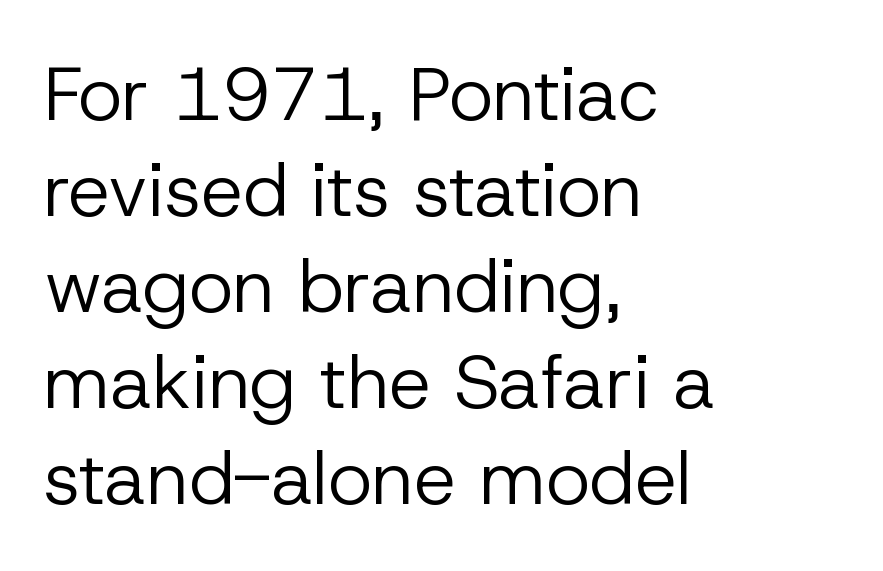
{"serif": "no", "italic": "no", "bold": "no", "weight": "regular", "width": "normal", "stroke_contrast": "low", "x_height": "medium", "monospaced": "no", "underline": "no", "align": "left", "line_spacing": "normal", "line_spacing_ratio": 1.28, "letter_spacing": "normal", "letter_spacing_em": 0.0, "glyph_px": 75}
